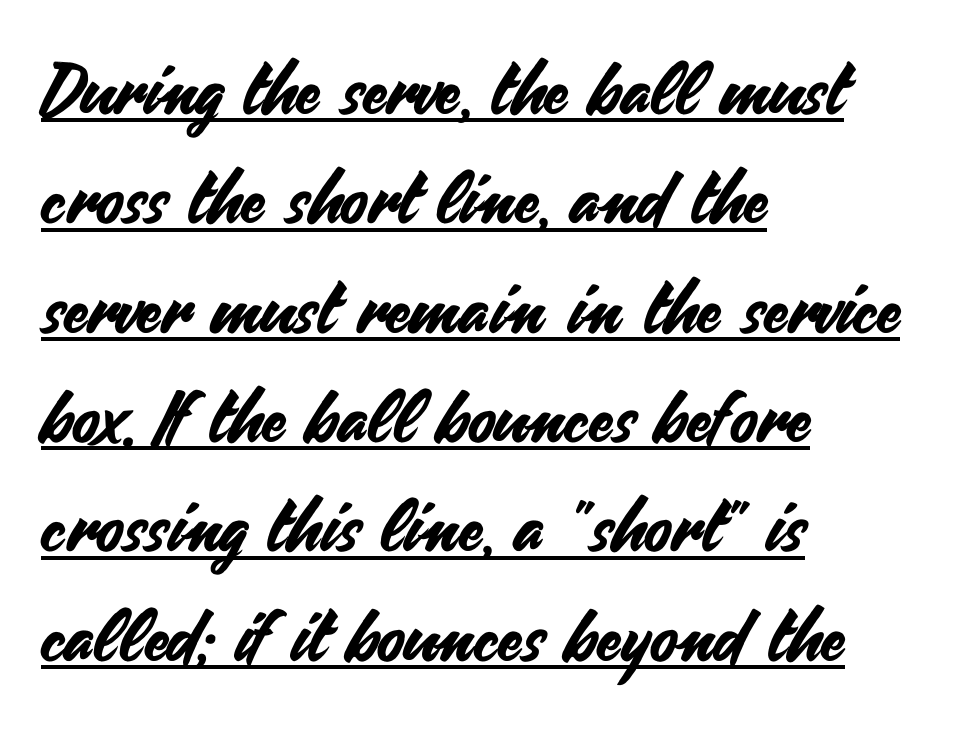
{"serif": "no", "width": "normal", "stroke_contrast": "medium", "x_height": "small", "monospaced": "no", "underline": "yes", "align": "left", "line_spacing": "normal", "line_spacing_ratio": 1.54, "letter_spacing": "normal", "letter_spacing_em": 0.0, "glyph_px": 71}
